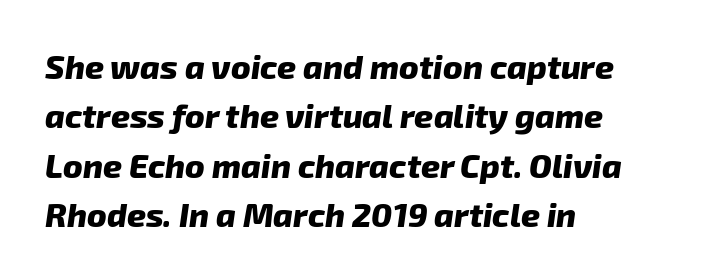
Q: Is the text bold? A: Yes.
Q: Is the typeface a serif or a sans-serif typeface? A: Sans-serif.
Q: Is the text underlined? A: No.
Q: How is the paragraph aligned? A: Left-aligned.
Q: Is the spacing between letters normal or unusually wide? A: Normal.
Q: Is the spacing between lines tight, normal or loose? A: Normal.
Q: Width (condensed, normal, or wide)? A: Normal.
Q: Stroke contrast? A: Low.
Q: x-height? A: Medium.
Q: Monospaced? A: No.
